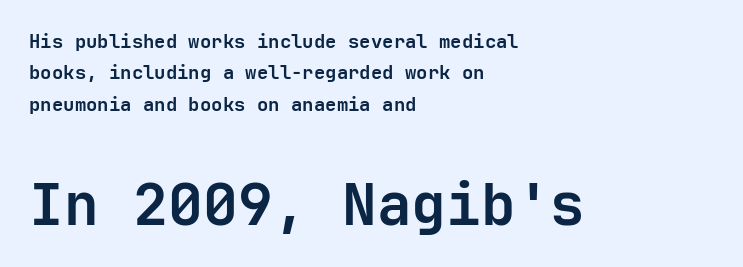
The image shows 58 px semibold sans-serif type, upright; set left-aligned, normal line spacing (1.65x), normal letter spacing, not underlined; the second (bottom) block is 3.05x larger; low stroke contrast and a medium x-height.
